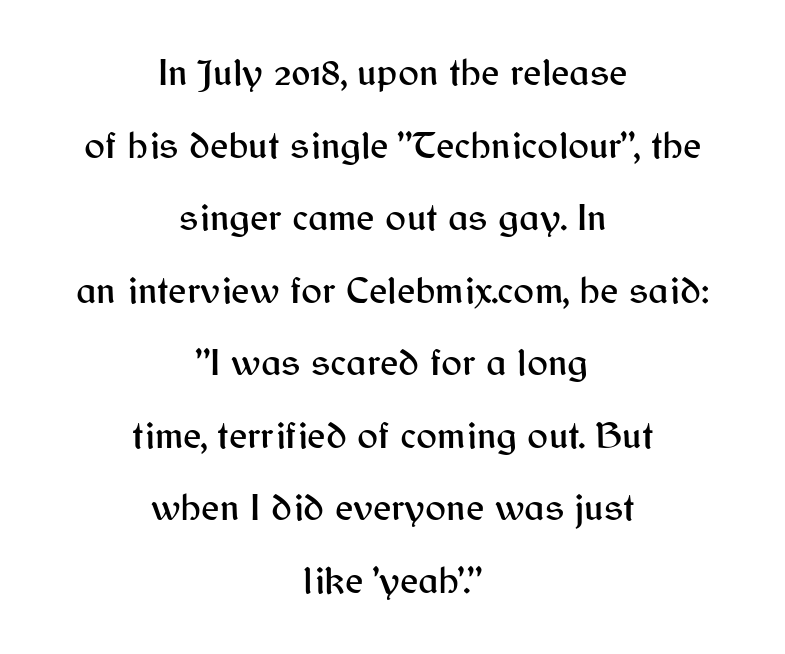
This rendering features lettering with no underline. Spacing verdict: proportional, widths tailored to each character. The typography opts for an upright posture over an oblique one. Does the type have serifs? No, each stem ends abruptly. Between one letter and the next there's only the usual sliver of space.
